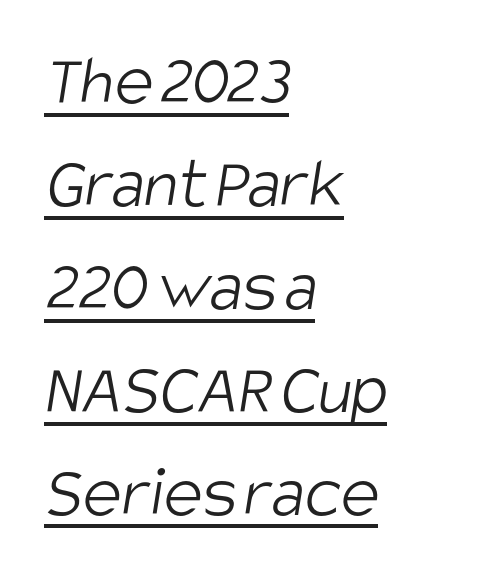
{"serif": "no", "bold": "no", "weight": "light", "width": "condensed", "stroke_contrast": "low", "x_height": "large", "monospaced": "no", "underline": "yes", "align": "left", "line_spacing": "normal", "line_spacing_ratio": 1.41, "letter_spacing": "normal", "letter_spacing_em": 0.0, "glyph_px": 73}
